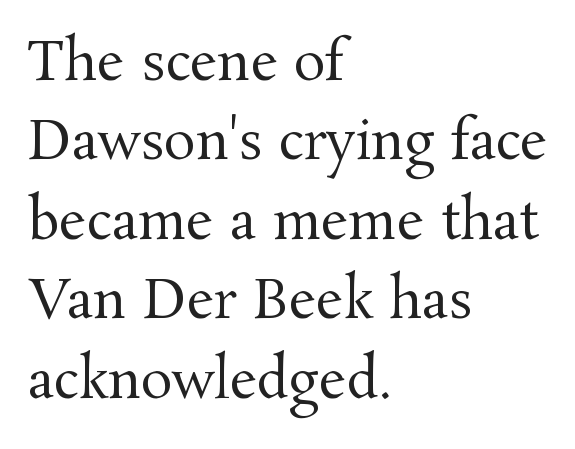
The axis of the letterforms is exactly vertical. This is serif lettering, the kind often seen in printed books. A clean baseline with only descenders dipping below it. Which margin do the lines hug? The left one — the right edge is uneven. The vertical gap from one line to the next is medium.
